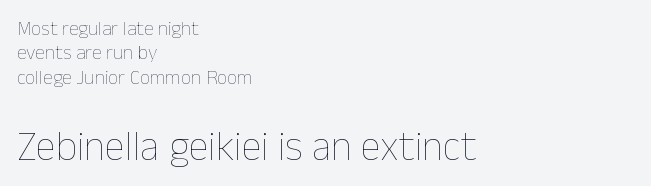
{"italic": "no", "bold": "no", "weight": "thin", "width": "normal", "stroke_contrast": "low", "x_height": "medium", "monospaced": "no", "underline": "no", "align": "left", "line_spacing_ratio": 1.22, "letter_spacing": "normal", "letter_spacing_em": 0.0, "larger_block": "second", "size_ratio": 2.05, "glyph_px": 41}
